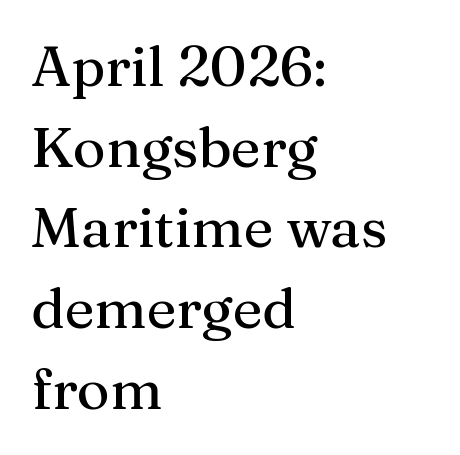
Q: Is the text italic (slanted)? A: No, it is upright.
Q: Is the typeface a serif or a sans-serif typeface? A: Serif.
Q: Is the text underlined? A: No.
Q: How is the paragraph aligned? A: Left-aligned.
Q: Is the spacing between letters normal or unusually wide? A: Normal.
Q: Is the spacing between lines tight, normal or loose? A: Normal.
Q: Width (condensed, normal, or wide)? A: Normal.
Q: Stroke contrast? A: Medium.
Q: x-height? A: Medium.
Q: Monospaced? A: No.
